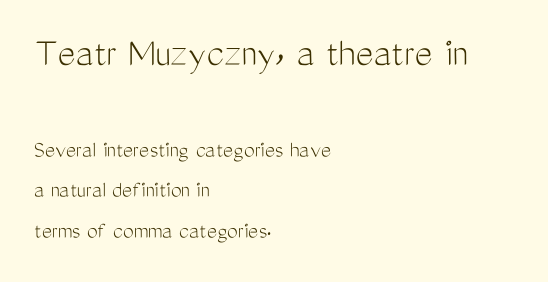
The specimen omits any rule beneath the text block's lines. The leading is moderate, giving the passage an even texture. A student would call this left alignment; a typographer would say flush left, rag right. Bold? No — there's no thickening of the strokes. Is this a fixed-width face? No — the glyphs have proportional, varying widths. Is the letter spacing exaggerated? No — it looks like the ordinary default.
